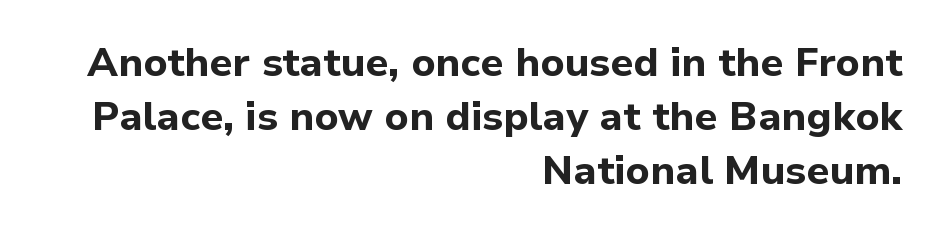
The sample has been set heavy, in full bold. A typesetter would call this proportional, since set widths differ per character. Compared with typical body copy, the letter spacing here is the same. Letters rest on an invisible, unmarked baseline. A typesetter would mark this as roman, not italic. This sample is right-justified, so line beginnings fall wherever the words allow.
